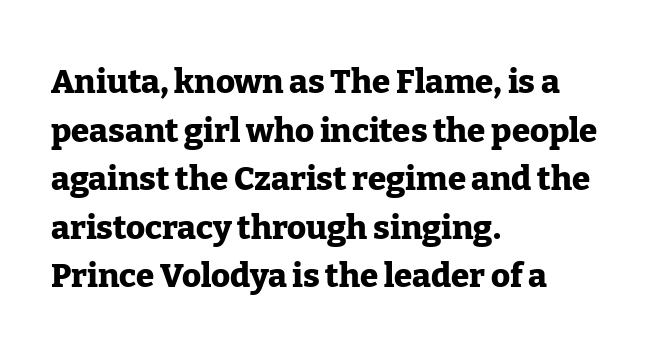
Q: Is the text bold? A: Yes.
Q: Is the text italic (slanted)? A: No, it is upright.
Q: Is the typeface a serif or a sans-serif typeface? A: Serif.
Q: Is the text underlined? A: No.
Q: How is the paragraph aligned? A: Left-aligned.
Q: Is the spacing between letters normal or unusually wide? A: Normal.
Q: Is the spacing between lines tight, normal or loose? A: Normal.
Q: Width (condensed, normal, or wide)? A: Normal.
Q: Stroke contrast? A: Low.
Q: x-height? A: Medium.
Q: Monospaced? A: No.
